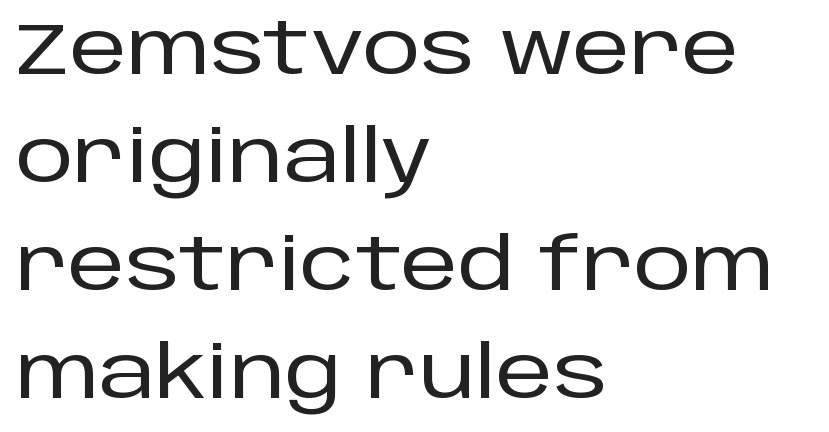
The image shows 72 px sans-serif type, upright; set left-aligned, normal line spacing (1.5x), normal letter spacing, not underlined; low stroke contrast and a large x-height.
